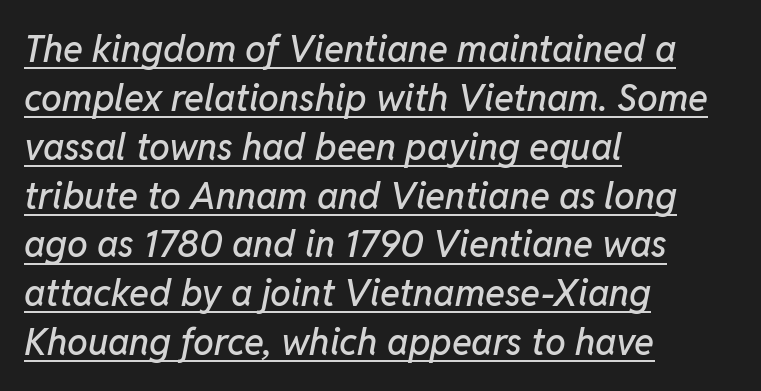
Like a heading marked for emphasis, these lines bear an underscore. These lines sit exactly where default settings would place them. Characters are canted at an angle relative to the baseline's perpendicular. Teacher's note: observe the even left margin — that is flush-left alignment. Look at the tracking — it's just the regular setting, nothing added. Here the designer chose a conventional face with non-uniform glyph widths.
